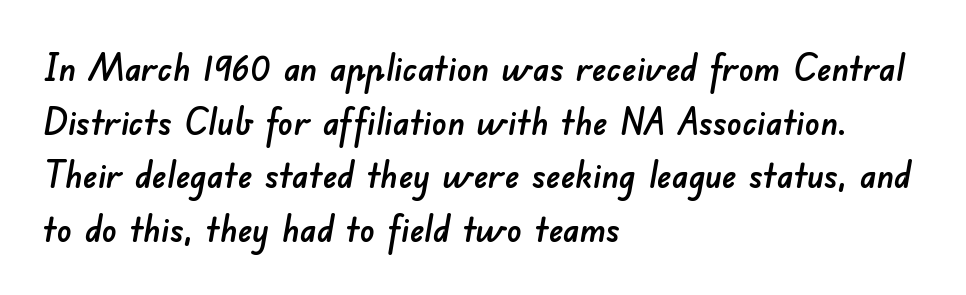
Q: Is the typeface a serif or a sans-serif typeface? A: Sans-serif.
Q: Is the text underlined? A: No.
Q: How is the paragraph aligned? A: Left-aligned.
Q: Is the spacing between letters normal or unusually wide? A: Normal.
Q: Is the spacing between lines tight, normal or loose? A: Normal.
Q: Width (condensed, normal, or wide)? A: Normal.
Q: Stroke contrast? A: Low.
Q: x-height? A: Small.
Q: Monospaced? A: No.
